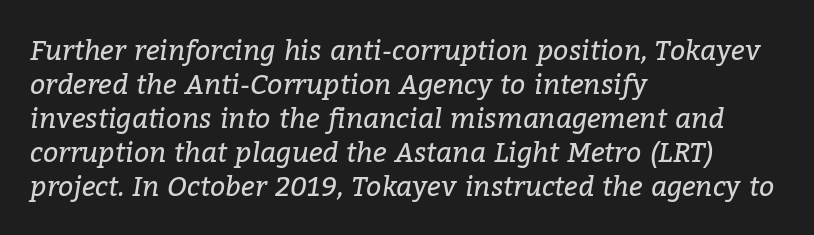
{"italic": "yes", "lean": "right", "slant_degrees": 9, "bold": "no", "underline": "no", "align": "left", "line_spacing": "normal", "line_spacing_ratio": 1.26, "letter_spacing": "normal", "letter_spacing_em": 0.0, "glyph_px": 27}
